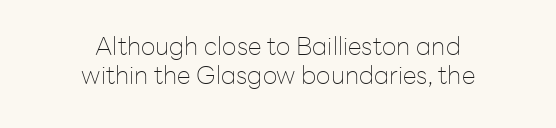
Q: Is the text bold? A: No.
Q: Is the text italic (slanted)? A: No, it is upright.
Q: Is the text underlined? A: No.
Q: How is the paragraph aligned? A: Centered.
Q: Is the spacing between letters normal or unusually wide? A: Normal.
